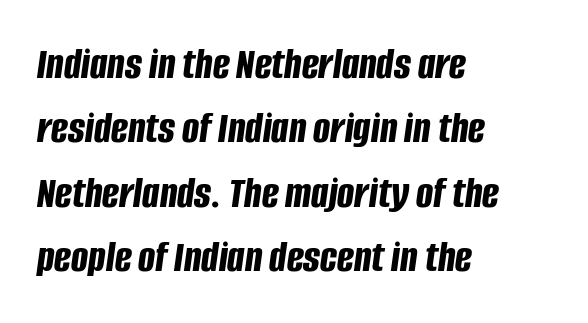
Q: Is the text bold? A: Yes.
Q: Is the text italic (slanted)? A: Yes, it leans right by about 8 degrees.
Q: Is the text underlined? A: No.
Q: How is the paragraph aligned? A: Left-aligned.
Q: Is the spacing between letters normal or unusually wide? A: Normal.
Q: Is the spacing between lines tight, normal or loose? A: Normal.
Q: Width (condensed, normal, or wide)? A: Condensed.
Q: Stroke contrast? A: Low.
Q: x-height? A: Large.
Q: Monospaced? A: No.
